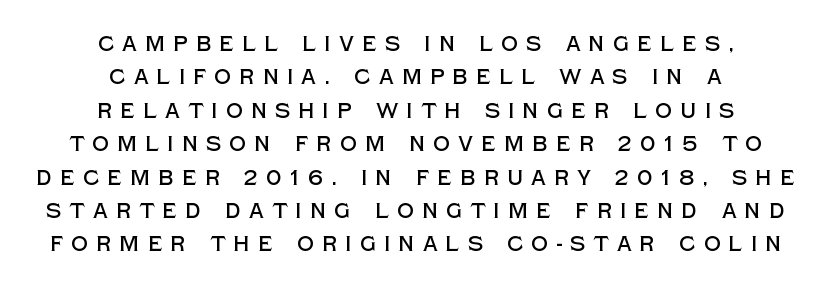
Q: Is the text italic (slanted)? A: No, it is upright.
Q: Is the text underlined? A: No.
Q: How is the paragraph aligned? A: Centered.
Q: Is the spacing between letters normal or unusually wide? A: Unusually wide.
Q: Is the spacing between lines tight, normal or loose? A: Normal.
